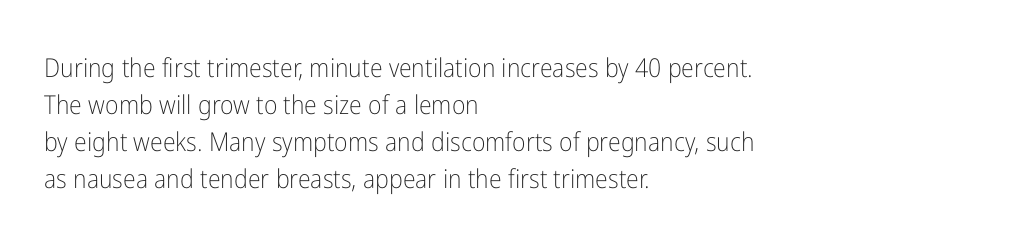
The image shows 26 px text type, upright; set left-aligned, normal line spacing (1.42x), normal letter spacing, not underlined.
